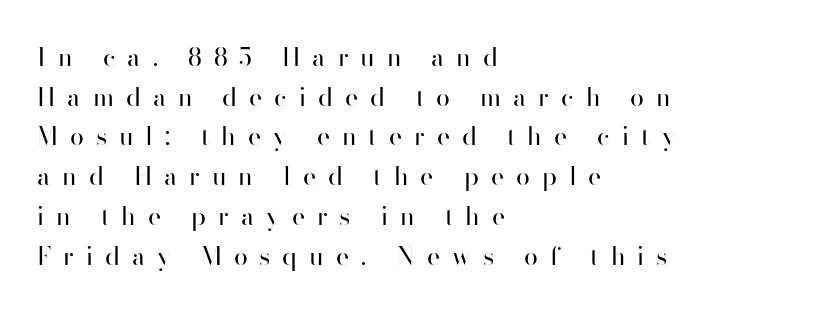
Q: Is the text bold? A: No.
Q: Is the text italic (slanted)? A: No, it is upright.
Q: Is the text underlined? A: No.
Q: How is the paragraph aligned? A: Left-aligned.
Q: Is the spacing between letters normal or unusually wide? A: Unusually wide.
Q: Is the spacing between lines tight, normal or loose? A: Normal.
